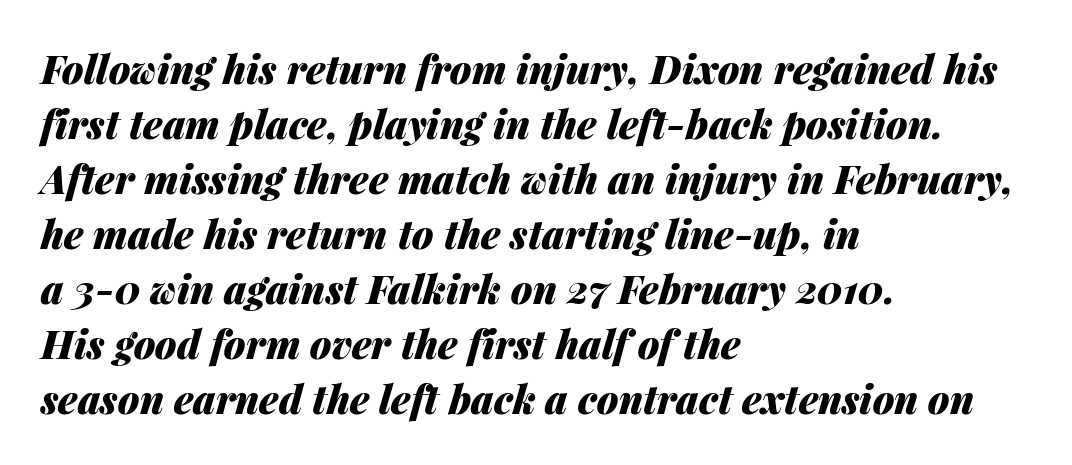
The image shows 39 px heavy type, italic (leaning right); set left-aligned, normal line spacing (1.41x), normal letter spacing, not underlined; medium stroke contrast and a medium x-height.
